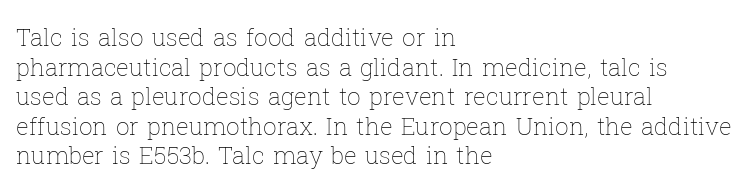
Words appear dense and cohesive because spacing is normal. Stem width sits at or under what a default text font uses. Honestly, there is no underline to notice here at all. The lettering stays uniformly vertical, giving the passage a roman look.
